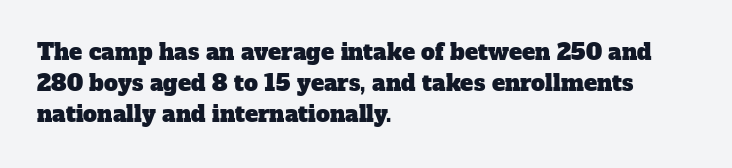
{"underline": "no", "align": "left", "line_spacing": "normal", "line_spacing_ratio": 1.42, "letter_spacing": "normal", "letter_spacing_em": 0.0, "glyph_px": 22}
